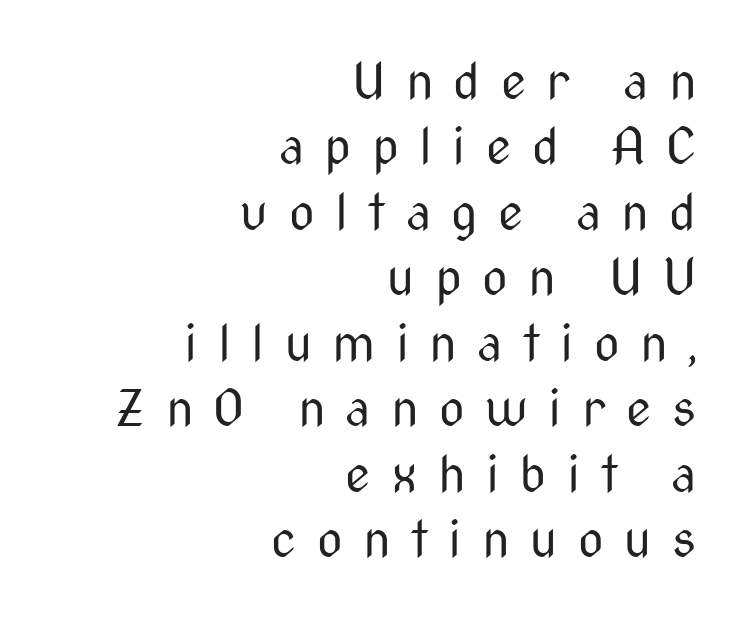
{"serif": "no", "italic": "no", "bold": "no", "weight": "regular", "width": "condensed", "stroke_contrast": "medium", "x_height": "medium", "monospaced": "no", "underline": "no", "align": "right", "line_spacing": "normal", "line_spacing_ratio": 1.31, "letter_spacing": "wide", "letter_spacing_em": 0.41, "glyph_px": 50}
